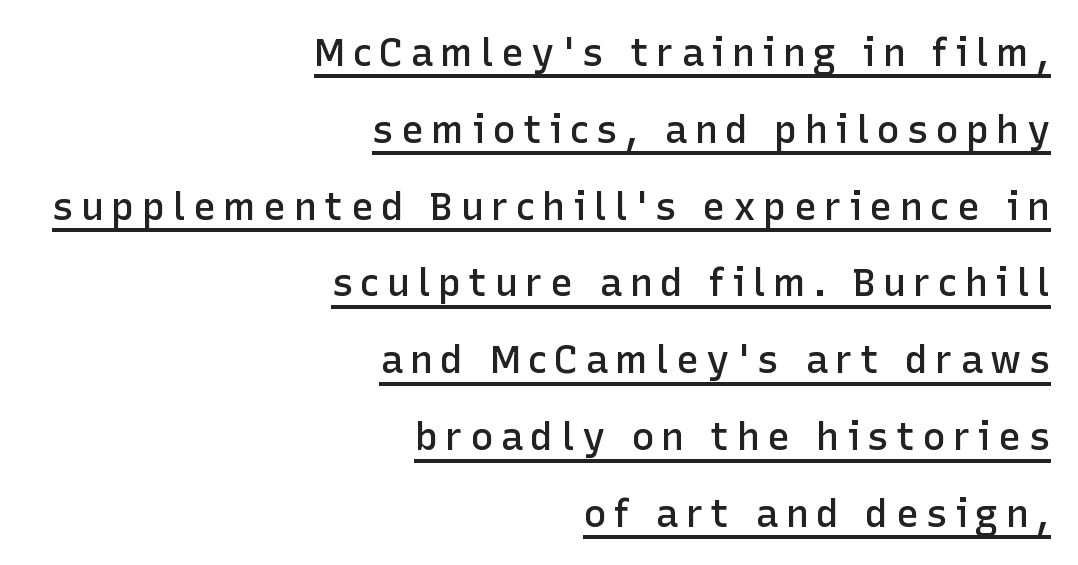
The image shows 39 px semibold sans-serif type, upright; set right-aligned, loose line spacing (1.97x), underlined; low stroke contrast and a medium x-height.
